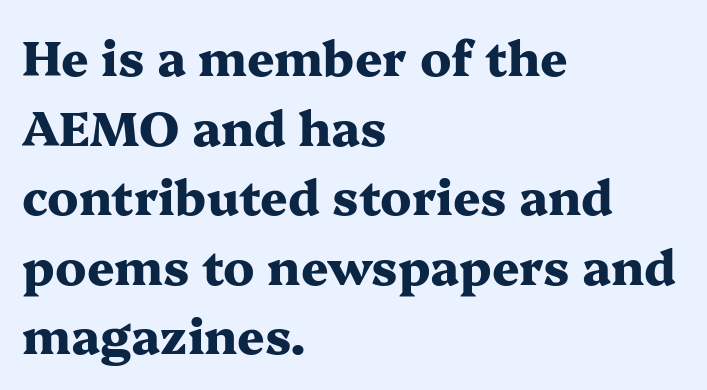
Q: Is the text bold? A: Yes.
Q: Is the text italic (slanted)? A: No, it is upright.
Q: Is the typeface a serif or a sans-serif typeface? A: Serif.
Q: Is the text underlined? A: No.
Q: How is the paragraph aligned? A: Left-aligned.
Q: Is the spacing between letters normal or unusually wide? A: Normal.
Q: Is the spacing between lines tight, normal or loose? A: Normal.
Q: Width (condensed, normal, or wide)? A: Wide.
Q: Stroke contrast? A: Medium.
Q: x-height? A: Medium.
Q: Monospaced? A: No.
